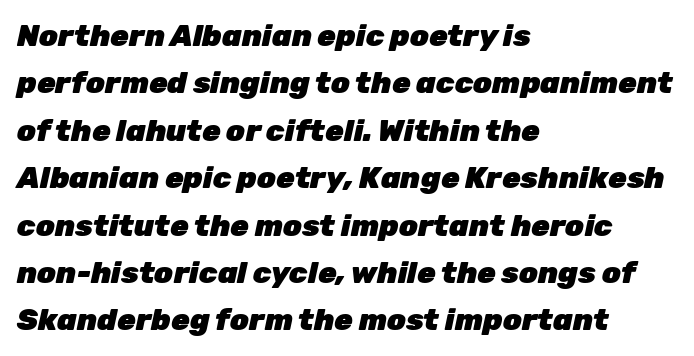
{"italic": "yes", "lean": "right", "slant_degrees": 12, "bold": "yes", "weight": "heavy", "width": "normal", "stroke_contrast": "low", "x_height": "medium", "monospaced": "no", "underline": "no", "align": "left", "line_spacing": "normal", "line_spacing_ratio": 1.58, "letter_spacing": "normal", "letter_spacing_em": 0.0, "glyph_px": 30}
